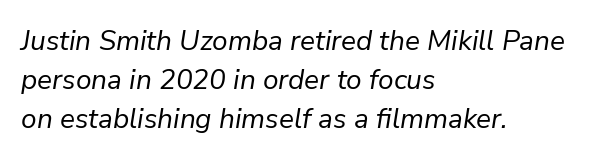
Q: Is the text bold? A: No.
Q: Is the text italic (slanted)? A: Yes, it leans right by about 9 degrees.
Q: Is the text underlined? A: No.
Q: How is the paragraph aligned? A: Left-aligned.
Q: Is the spacing between letters normal or unusually wide? A: Normal.
Q: Is the spacing between lines tight, normal or loose? A: Normal.
Q: Width (condensed, normal, or wide)? A: Normal.
Q: Stroke contrast? A: Low.
Q: x-height? A: Medium.
Q: Monospaced? A: No.
